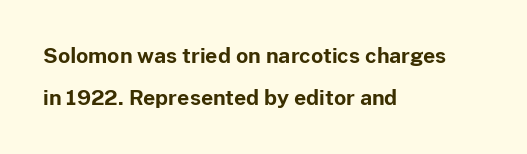
{"italic": "no", "bold": "yes", "underline": "no", "align": "left", "line_spacing": "loose", "line_spacing_ratio": 2.01, "letter_spacing": "normal", "letter_spacing_em": 0.0, "glyph_px": 21}
